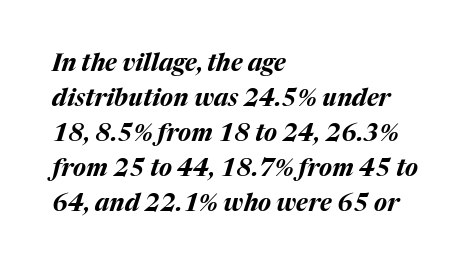
The image shows 24 px bold type, italic (leaning right); set left-aligned, normal line spacing (1.46x), normal letter spacing, not underlined.
